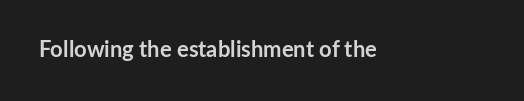
Short note: letters normally spaced. Words float on clear page, feet unadorned. The letters stand upright; this is a roman face. Heavy, bold letterforms.
